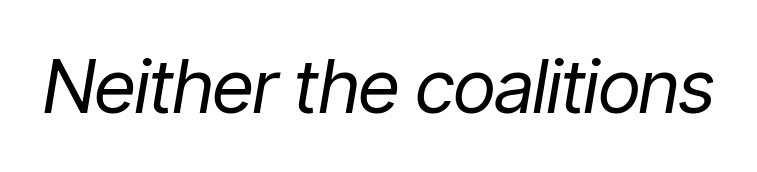
The image shows 74 px regular-weight, condensed type, italic (leaning right); set normal letter spacing, not underlined; low stroke contrast and a medium x-height.
